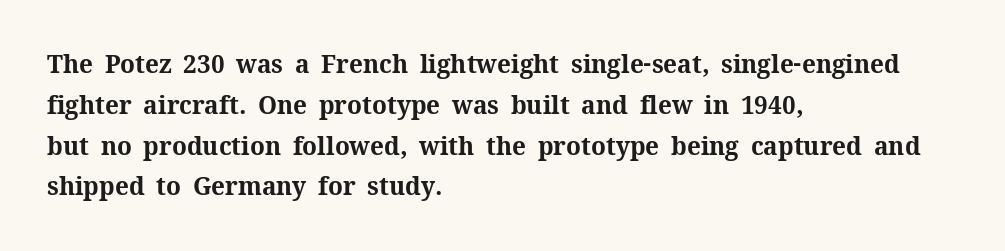
{"italic": "no", "bold": "yes", "underline": "no", "align": "left", "line_spacing": "normal", "line_spacing_ratio": 1.57, "letter_spacing": "normal", "letter_spacing_em": 0.0, "glyph_px": 26}
